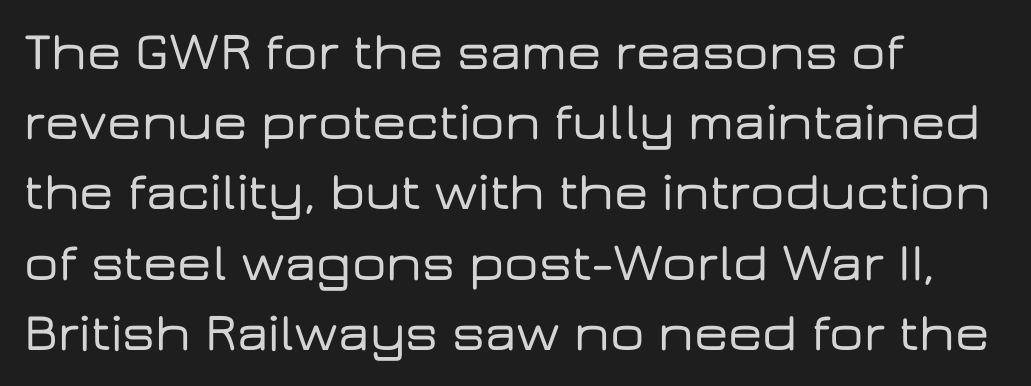
Q: Is the text italic (slanted)? A: No, it is upright.
Q: Is the typeface a serif or a sans-serif typeface? A: Sans-serif.
Q: Is the text underlined? A: No.
Q: How is the paragraph aligned? A: Left-aligned.
Q: Is the spacing between letters normal or unusually wide? A: Normal.
Q: Is the spacing between lines tight, normal or loose? A: Normal.
Q: Width (condensed, normal, or wide)? A: Wide.
Q: Stroke contrast? A: Low.
Q: x-height? A: Medium.
Q: Monospaced? A: No.
